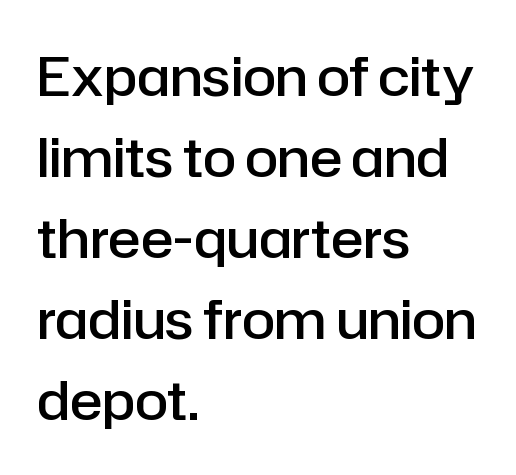
Q: Is the text bold? A: Semi-bold.
Q: Is the text italic (slanted)? A: No, it is upright.
Q: Is the typeface a serif or a sans-serif typeface? A: Sans-serif.
Q: Is the text underlined? A: No.
Q: How is the paragraph aligned? A: Left-aligned.
Q: Is the spacing between letters normal or unusually wide? A: Normal.
Q: Is the spacing between lines tight, normal or loose? A: Normal.
Q: Width (condensed, normal, or wide)? A: Normal.
Q: Stroke contrast? A: Low.
Q: x-height? A: Medium.
Q: Monospaced? A: No.
